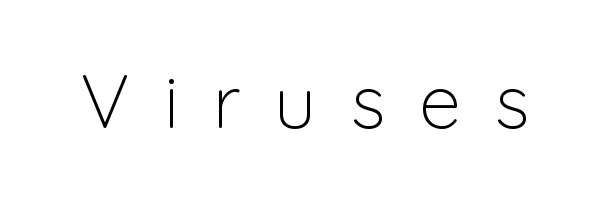
Glyph-to-glyph distance is far greater than everyday printed text. The letters stand straight up with perfectly vertical stems. Note the varied advance widths — an 'i' is clearly narrower than an 'm'. Words float on clear page, feet unadorned. The glyphs in this specimen are sans serif. No chunkiness to these letters — they're not bold.
